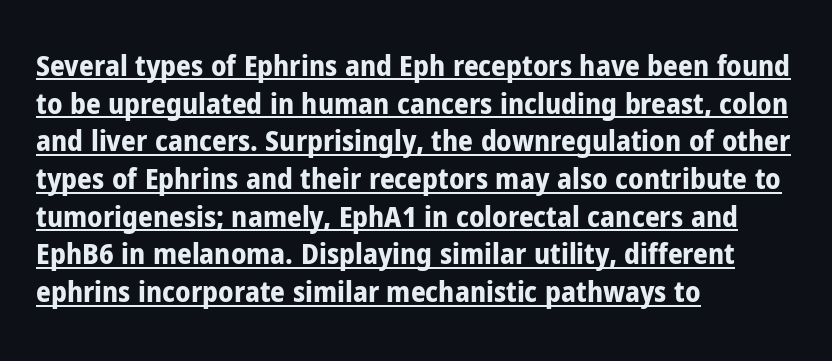
Q: Is the text bold? A: Yes.
Q: Is the text italic (slanted)? A: No, it is upright.
Q: Is the typeface a serif or a sans-serif typeface? A: Sans-serif.
Q: Is the text underlined? A: Yes.
Q: How is the paragraph aligned? A: Left-aligned.
Q: Is the spacing between letters normal or unusually wide? A: Normal.
Q: Is the spacing between lines tight, normal or loose? A: Normal.
Q: Width (condensed, normal, or wide)? A: Condensed.
Q: Stroke contrast? A: Low.
Q: x-height? A: Medium.
Q: Monospaced? A: No.
